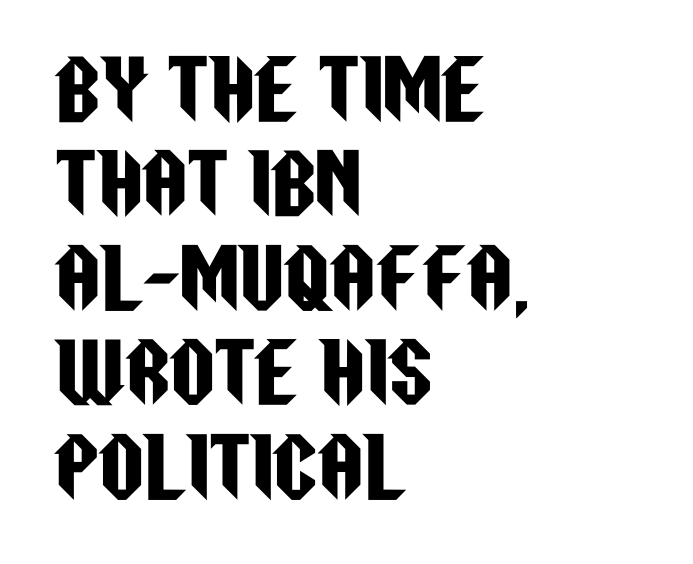
No extra tracking has been applied to these lines. Every row of glyphs begins at an identical x-position on the left. Italic? Not at all — the glyphs are vertical. Descenders hang freely into open space. You could not count columns in this text — the font is proportionally spaced.
